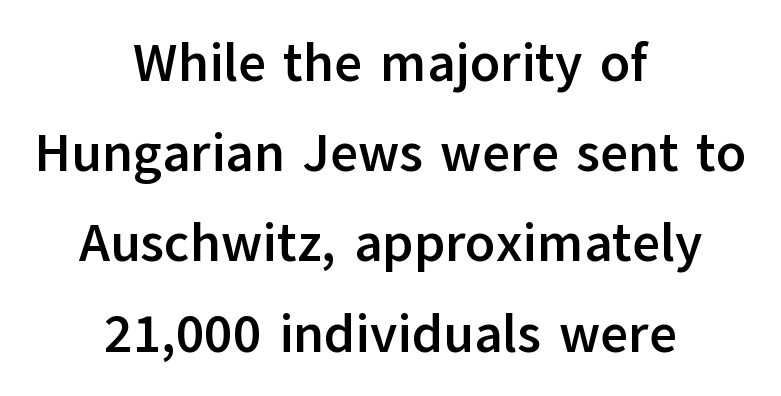
Q: Is the text bold? A: Yes.
Q: Is the text italic (slanted)? A: No, it is upright.
Q: Is the typeface a serif or a sans-serif typeface? A: Sans-serif.
Q: Is the text underlined? A: No.
Q: How is the paragraph aligned? A: Centered.
Q: Is the spacing between letters normal or unusually wide? A: Normal.
Q: Is the spacing between lines tight, normal or loose? A: Normal.
Q: Width (condensed, normal, or wide)? A: Normal.
Q: Stroke contrast? A: Low.
Q: x-height? A: Medium.
Q: Monospaced? A: No.
